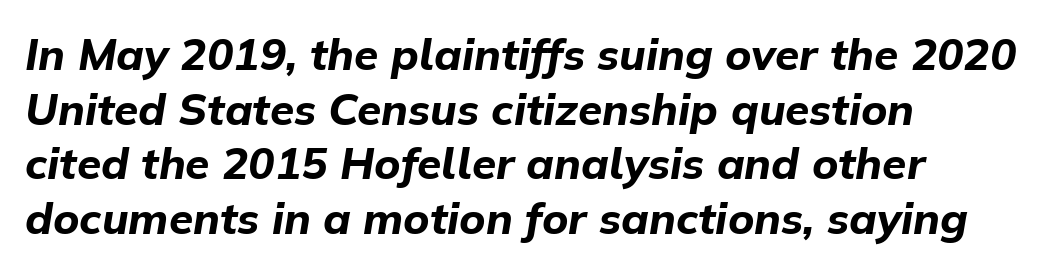
Clear beneath every line of the passage. Heavy, bold letterforms. Each letter keeps its own natural width here, so spacing adapts to shape. Is the letter spacing exaggerated? No — it looks like the ordinary default. This sample uses an oblique cut, with every glyph tilted off the vertical. Line beginnings align vertically; line endings do not.
